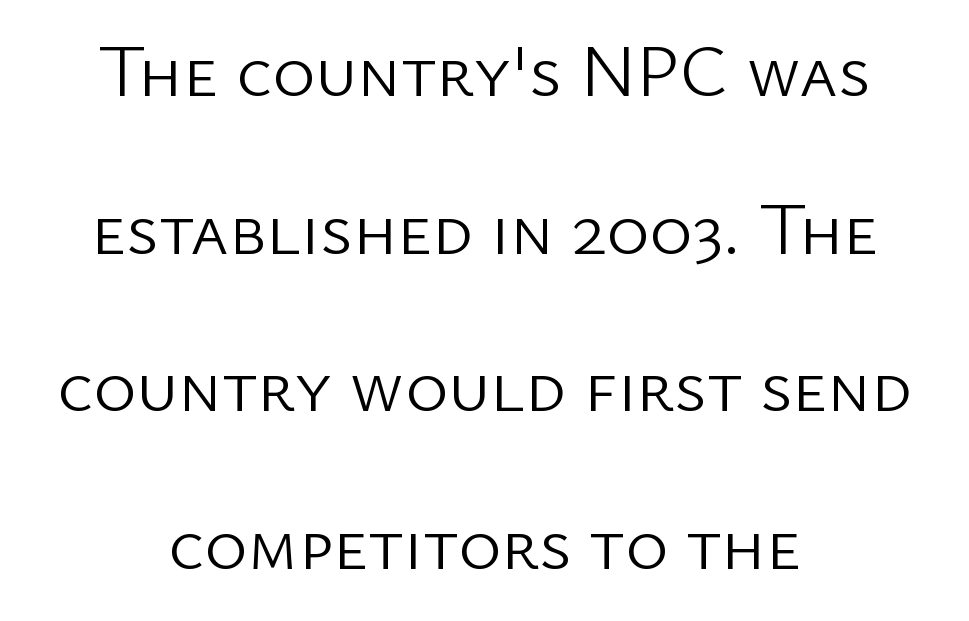
The image shows 73 px light sans-serif type, upright; set centered, loose line spacing (2.16x), normal letter spacing, not underlined; low stroke contrast and a medium x-height.
